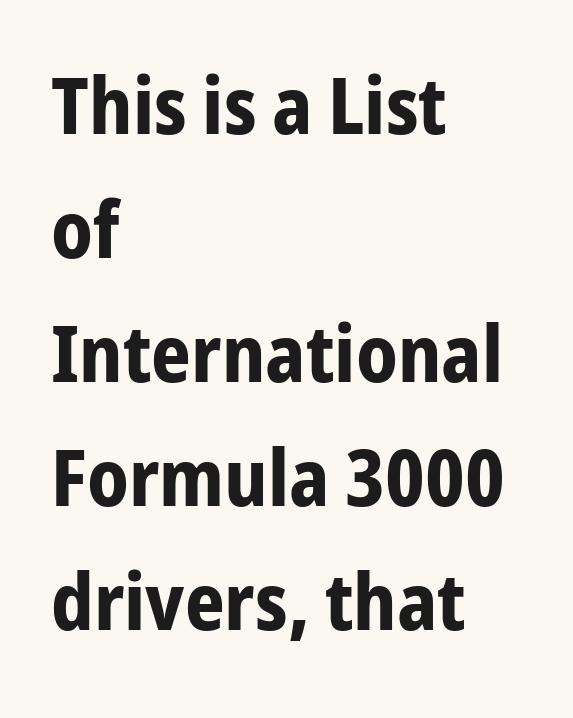
Q: Is the text bold? A: Yes.
Q: Is the text italic (slanted)? A: No, it is upright.
Q: Is the typeface a serif or a sans-serif typeface? A: Sans-serif.
Q: Is the text underlined? A: No.
Q: How is the paragraph aligned? A: Left-aligned.
Q: Is the spacing between letters normal or unusually wide? A: Normal.
Q: Is the spacing between lines tight, normal or loose? A: Normal.
Q: Width (condensed, normal, or wide)? A: Condensed.
Q: Stroke contrast? A: Low.
Q: x-height? A: Medium.
Q: Monospaced? A: No.
